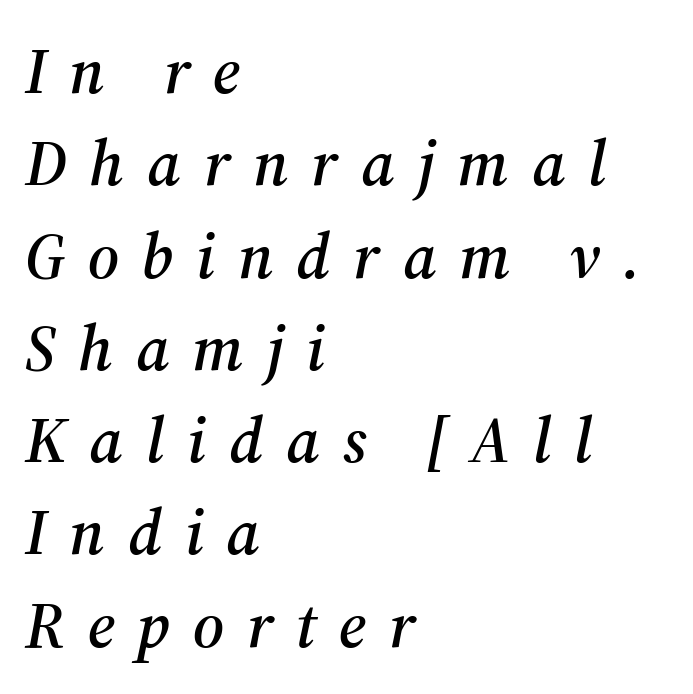
The image shows 65 px serif type, italic (leaning right); set left-aligned, normal line spacing (1.42x), unusually wide letter spacing (+0.35 em), not underlined; medium stroke contrast and a medium x-height.
